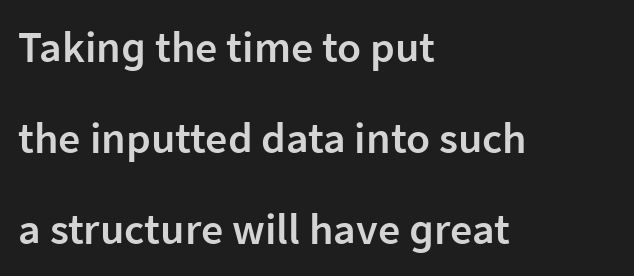
Short and long lines alike share a common starting point at left. There is no visible air inserted between adjacent glyphs. The face used here is proportionally spaced, like ordinary book or web type. Regarding leading, the lines here are spaced well apart. Clear beneath every line of the passage.
